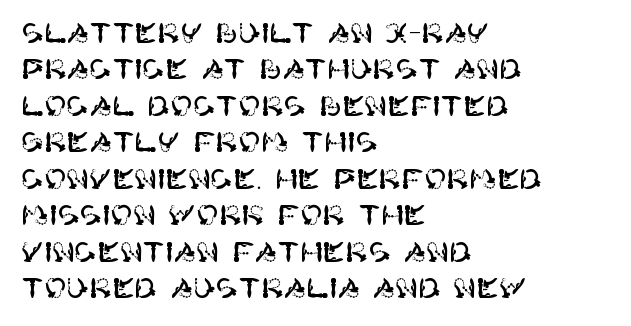
{"italic": "no", "underline": "no", "align": "left", "line_spacing": "normal", "line_spacing_ratio": 1.35, "letter_spacing": "normal", "letter_spacing_em": 0.0, "glyph_px": 27}
